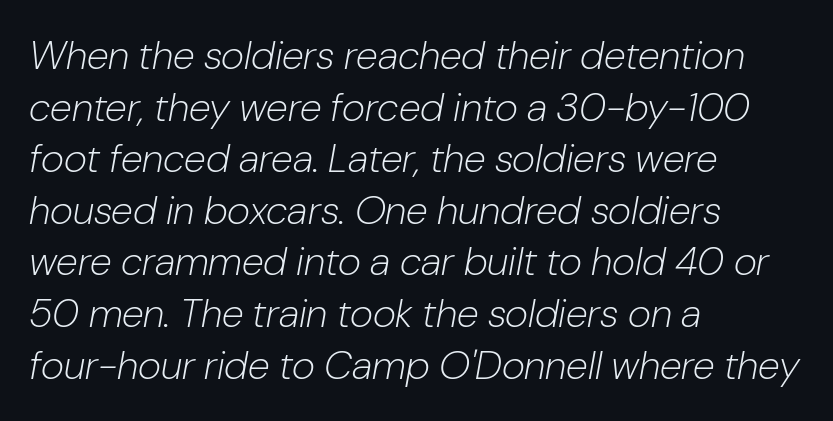
{"italic": "yes", "lean": "right", "slant_degrees": 10, "bold": "no", "weight": "light", "width": "normal", "stroke_contrast": "low", "x_height": "medium", "monospaced": "no", "underline": "no", "align": "left", "line_spacing": "normal", "line_spacing_ratio": 1.29, "letter_spacing": "normal", "letter_spacing_em": 0.0, "glyph_px": 40}
